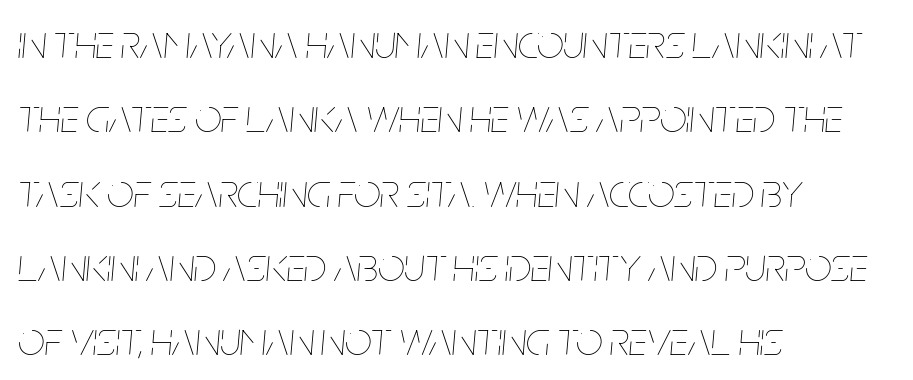
Q: Is the text bold? A: No.
Q: Is the text italic (slanted)? A: Yes, it leans right by about 5 degrees.
Q: Is the text underlined? A: No.
Q: How is the paragraph aligned? A: Left-aligned.
Q: Is the spacing between letters normal or unusually wide? A: Normal.
Q: Is the spacing between lines tight, normal or loose? A: Normal.
Q: Width (condensed, normal, or wide)? A: Condensed.
Q: Stroke contrast? A: Low.
Q: x-height? A: Large.
Q: Monospaced? A: No.
